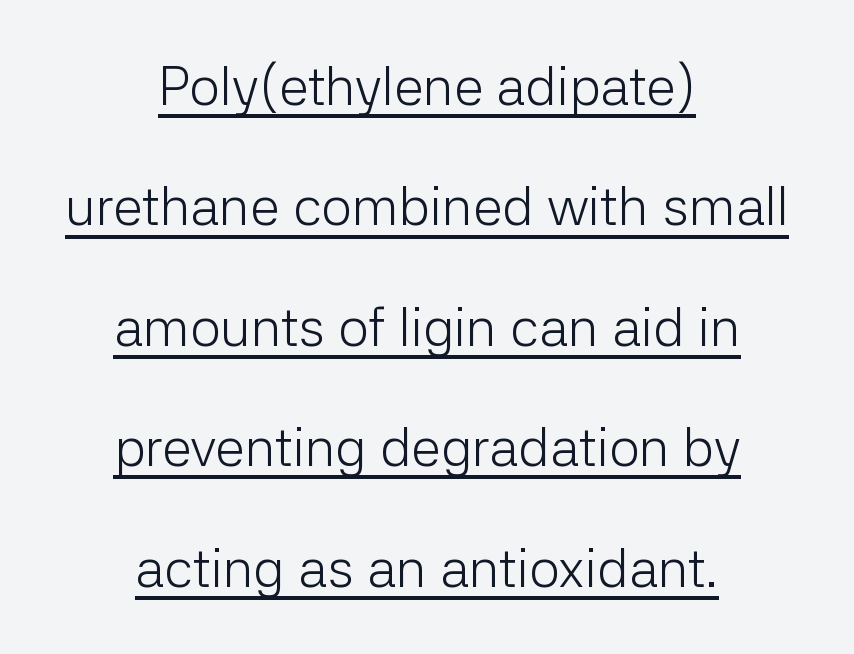
The image shows 54 px light sans-serif type, upright; set centered, loose line spacing (2.23x), normal letter spacing, underlined; low stroke contrast and a medium x-height.
